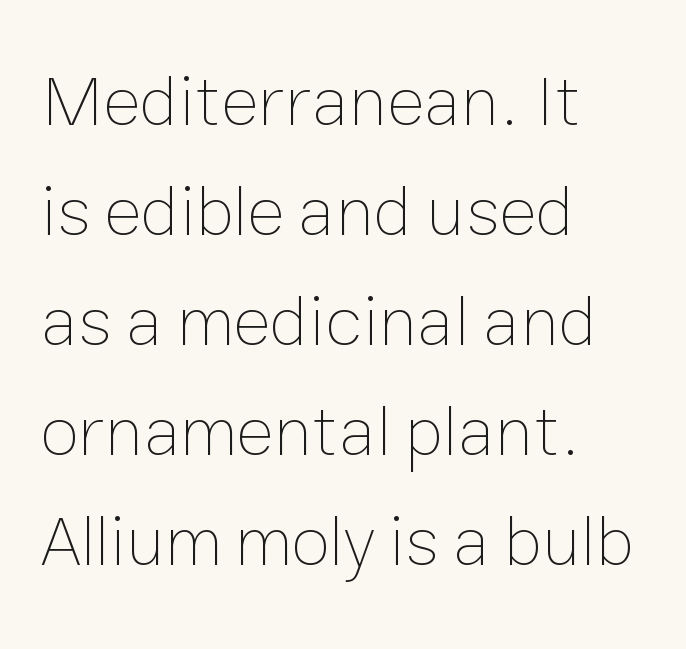
{"italic": "no", "bold": "no", "weight": "thin", "width": "normal", "stroke_contrast": "low", "x_height": "medium", "monospaced": "no", "underline": "no", "align": "left", "line_spacing": "normal", "line_spacing_ratio": 1.55, "letter_spacing": "normal", "letter_spacing_em": 0.0, "glyph_px": 71}
